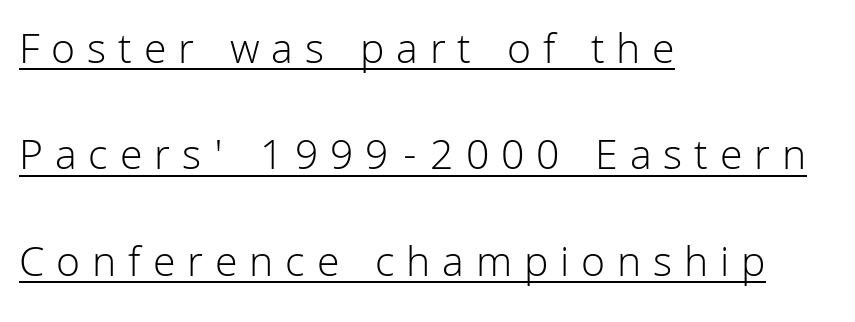
There is plenty of visible air inserted between adjacent glyphs. Beneath each row of characters lies a ruled line. The face used here is proportionally spaced, like ordinary book or web type. When letters stand straight like this, we call the style roman or upright. Vertical stems look standard width or narrower in stroke. What's the leading like? Stretched, with rows far apart.
